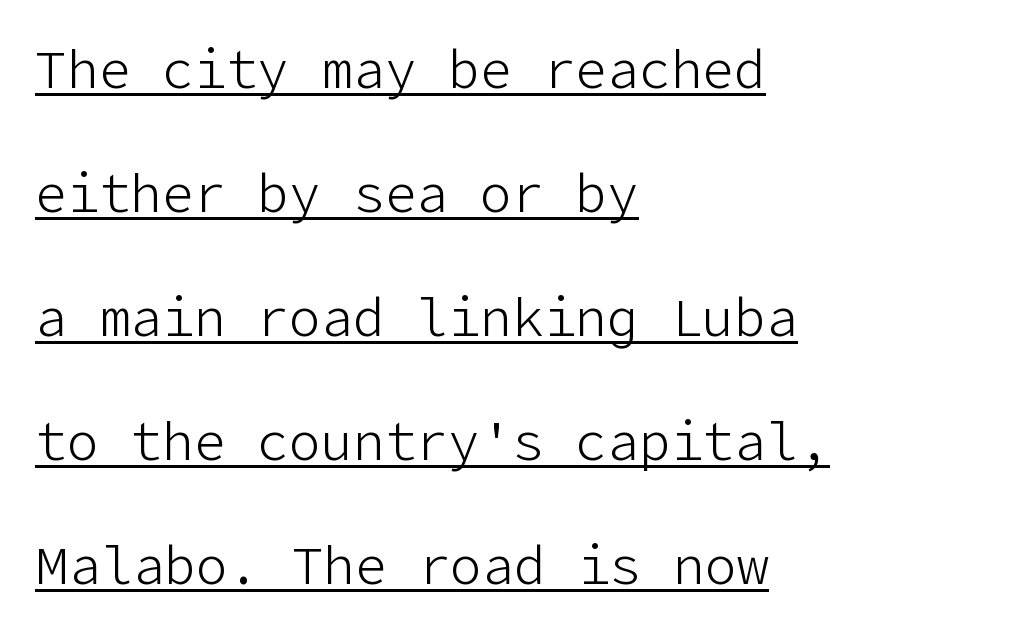
{"serif": "no", "italic": "no", "bold": "no", "weight": "light", "width": "normal", "stroke_contrast": "low", "x_height": "medium", "underline": "yes", "align": "left", "line_spacing": "loose", "line_spacing_ratio": 2.34, "letter_spacing": "normal", "letter_spacing_em": 0.0, "glyph_px": 53}
